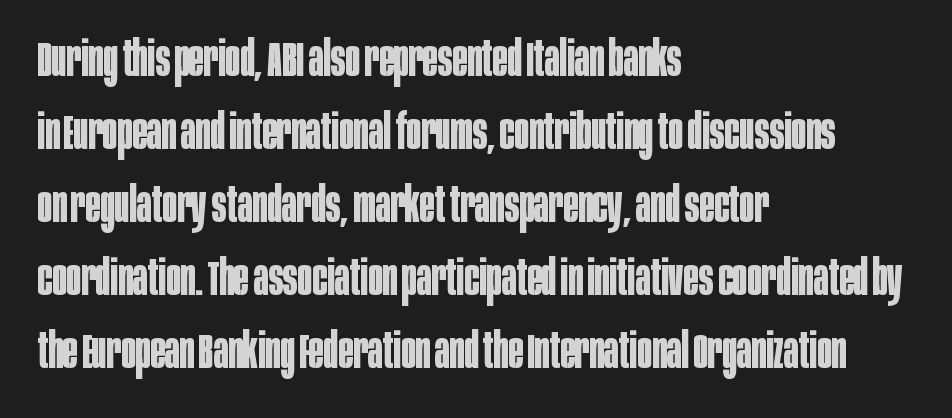
{"serif": "no", "italic": "no", "bold": "yes", "weight": "bold", "width": "condensed", "stroke_contrast": "low", "x_height": "large", "monospaced": "no", "underline": "no", "align": "left", "line_spacing": "normal", "line_spacing_ratio": 1.49, "letter_spacing": "normal", "letter_spacing_em": 0.0, "glyph_px": 49}
